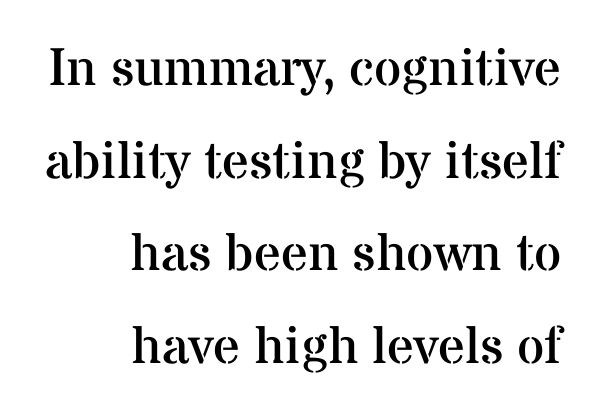
{"serif": "yes", "italic": "no", "bold": "no", "weight": "regular", "width": "normal", "stroke_contrast": "medium", "x_height": "medium", "monospaced": "no", "underline": "no", "align": "right", "line_spacing_ratio": 1.75, "letter_spacing": "normal", "letter_spacing_em": 0.0, "glyph_px": 53}
